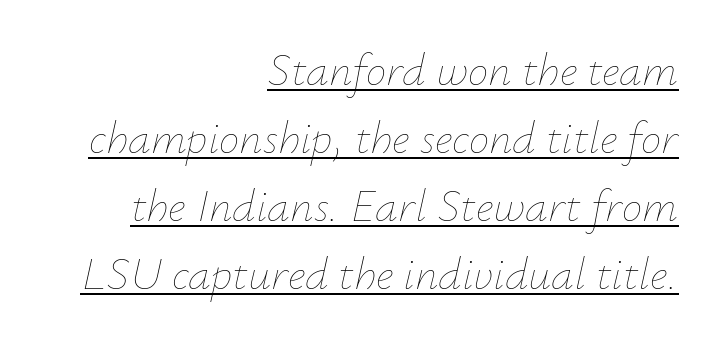
{"italic": "yes", "lean": "right", "slant_degrees": 12, "bold": "no", "weight": "thin", "width": "normal", "stroke_contrast": "low", "x_height": "small", "monospaced": "no", "underline": "yes", "align": "right", "line_spacing": "normal", "line_spacing_ratio": 1.48, "letter_spacing": "normal", "letter_spacing_em": 0.0, "glyph_px": 46}
